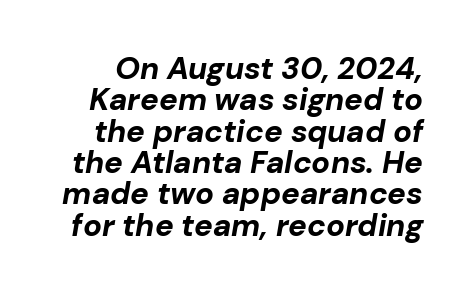
{"italic": "yes", "lean": "right", "slant_degrees": 10, "bold": "yes", "weight": "bold", "width": "normal", "stroke_contrast": "low", "x_height": "medium", "monospaced": "no", "underline": "no", "line_spacing": "tight", "line_spacing_ratio": 1.01, "letter_spacing": "normal", "letter_spacing_em": 0.0, "glyph_px": 31}
